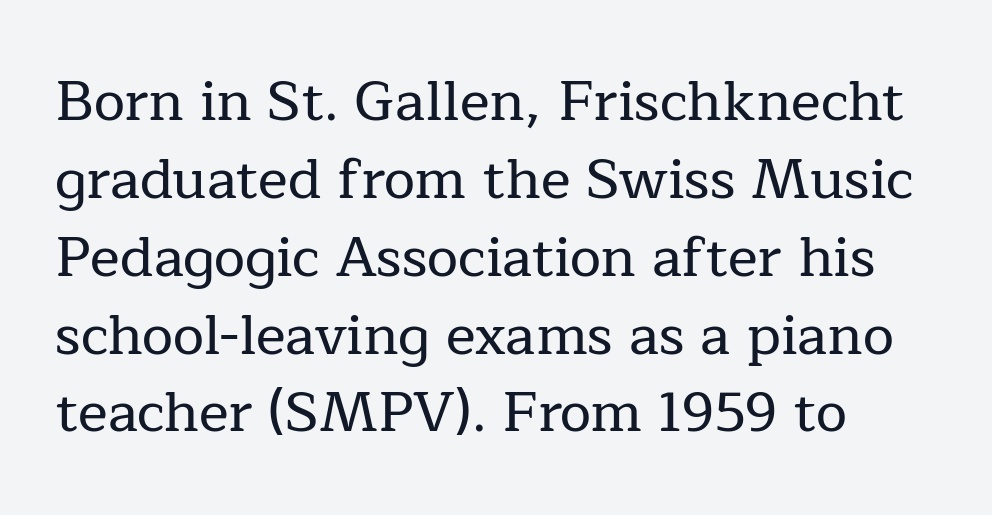
Short and long lines alike share a common starting point at left. Tracking here is standard; glyphs follow each other at the usual distance. Proportional: the letters do not fall into vertical columns. It's the straight-up-and-down kind of type. Quick note: interline space is typical. You can tell from the footed stems that serif type was used.
